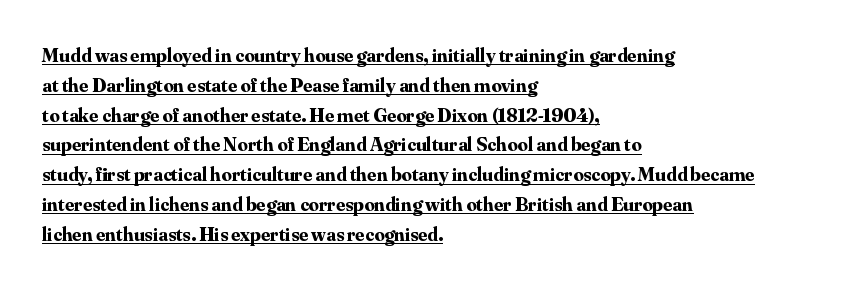
{"italic": "no", "bold": "yes", "underline": "yes", "align": "left", "line_spacing": "normal", "line_spacing_ratio": 1.49, "letter_spacing": "normal", "letter_spacing_em": 0.0, "glyph_px": 20}
